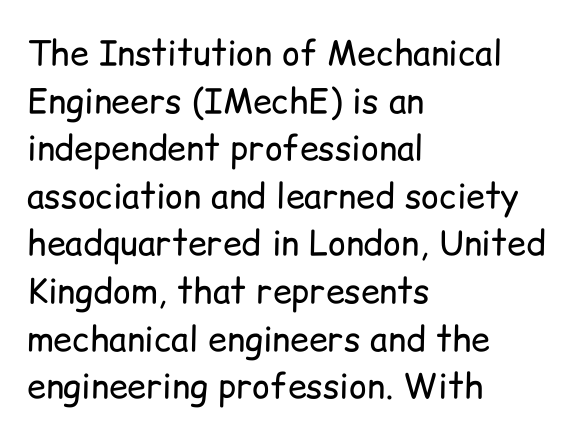
{"serif": "no", "italic": "no", "bold": "no", "weight": "regular", "width": "normal", "stroke_contrast": "low", "x_height": "medium", "monospaced": "no", "underline": "no", "align": "left", "line_spacing": "normal", "line_spacing_ratio": 1.4, "letter_spacing": "normal", "letter_spacing_em": 0.0, "glyph_px": 34}
